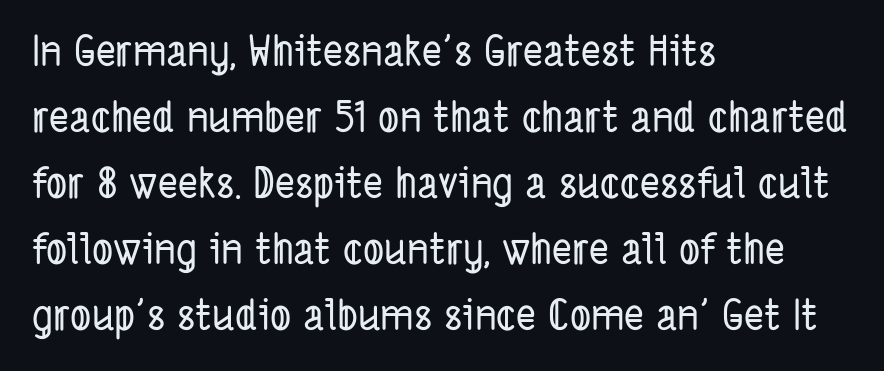
The image shows 42 px condensed sans-serif type; set left-aligned, normal line spacing (1.57x), normal letter spacing, not underlined; low stroke contrast and a medium x-height.
